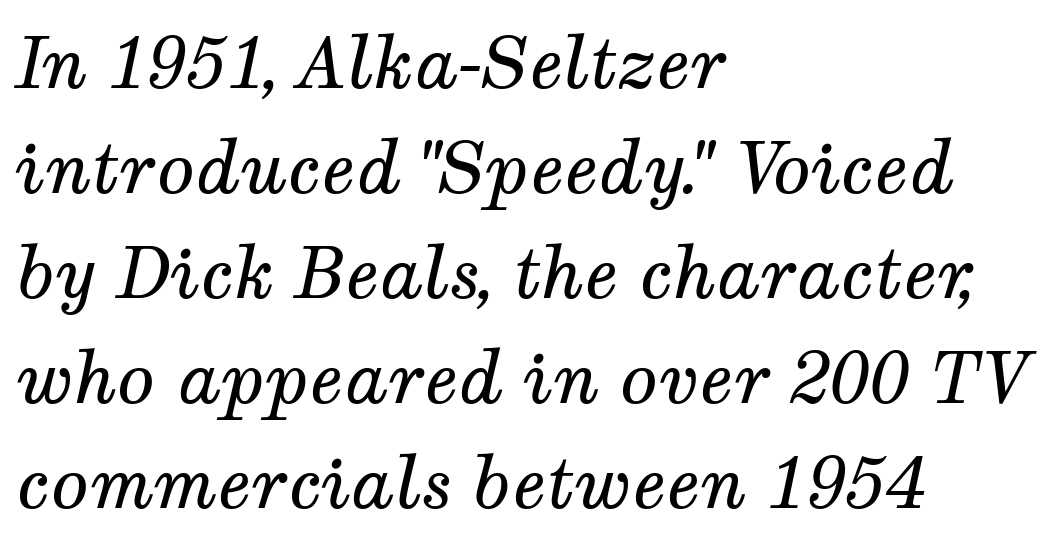
Regular leading. Honestly, there is no underline to notice here at all. Note the varied advance widths — an 'i' is clearly narrower than an 'm'. If you drew a ruler down the left edge, every line would touch it.
